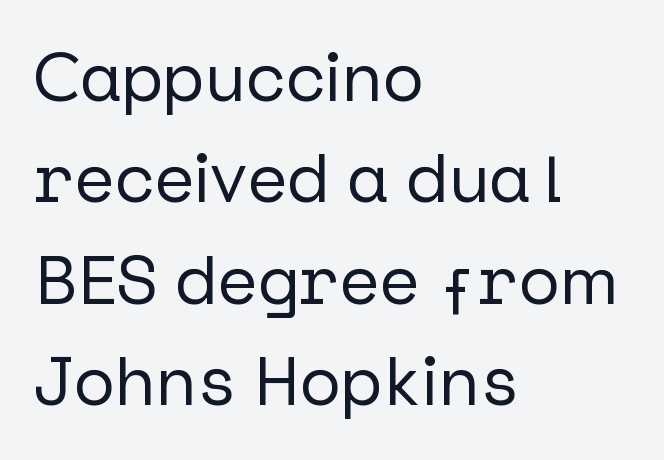
These lines are composed in type without serifs. The letters stand upright; this is a roman face. Has an underline been added? It has not. The vertical gap from one line to the next is medium.
